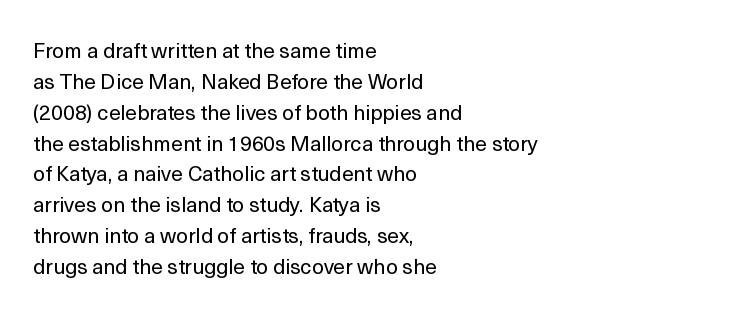
Q: Is the text bold? A: No.
Q: Is the text italic (slanted)? A: No, it is upright.
Q: Is the text underlined? A: No.
Q: How is the paragraph aligned? A: Left-aligned.
Q: Is the spacing between letters normal or unusually wide? A: Normal.
Q: Is the spacing between lines tight, normal or loose? A: Normal.
